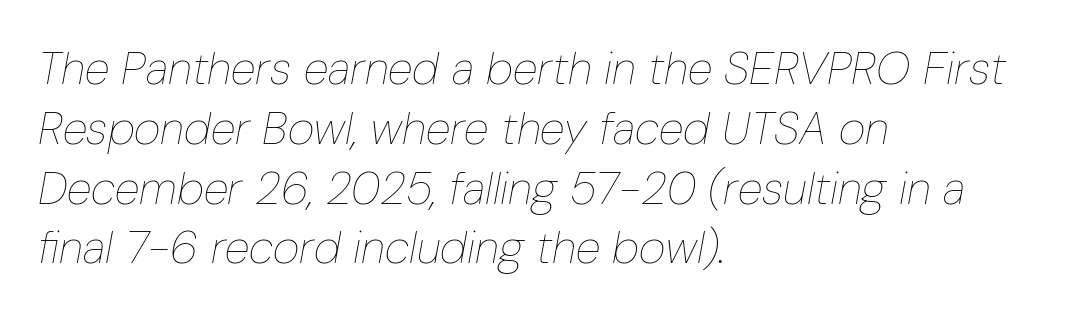
The typesetter chose a ragged-right arrangement here. Rows of type keep a routine distance in the vertical direction. Is the letter spacing exaggerated? No — it looks like the ordinary default. Weight class: somewhere from thin through regular. The face used here is proportionally spaced, like ordinary book or web type.
